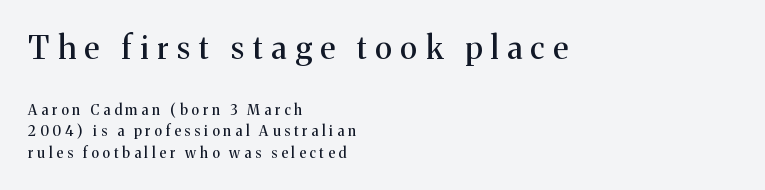
{"serif": "yes", "italic": "no", "width": "normal", "stroke_contrast": "medium", "x_height": "medium", "monospaced": "no", "underline": "no", "align": "left", "line_spacing": "normal", "line_spacing_ratio": 1.54, "letter_spacing": "wide", "letter_spacing_em": 0.28, "larger_block": "first", "size_ratio": 2.21, "glyph_px": 31}
